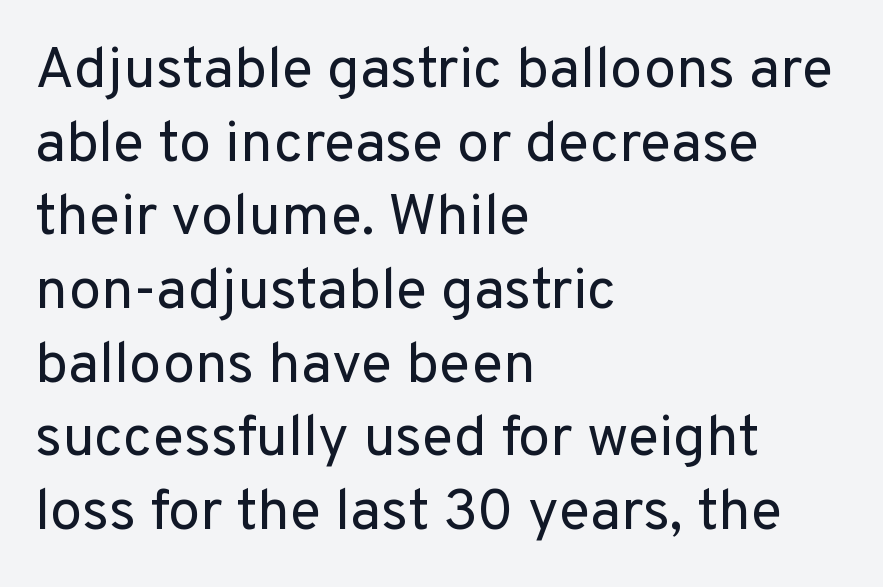
Q: Is the text bold? A: No.
Q: Is the text italic (slanted)? A: No, it is upright.
Q: Is the typeface a serif or a sans-serif typeface? A: Sans-serif.
Q: Is the text underlined? A: No.
Q: How is the paragraph aligned? A: Left-aligned.
Q: Is the spacing between letters normal or unusually wide? A: Normal.
Q: Is the spacing between lines tight, normal or loose? A: Normal.
Q: Width (condensed, normal, or wide)? A: Normal.
Q: Stroke contrast? A: Low.
Q: x-height? A: Medium.
Q: Monospaced? A: No.
